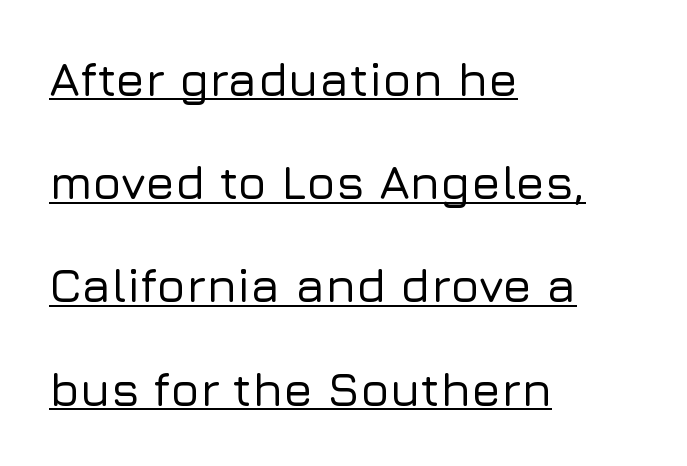
{"serif": "no", "italic": "no", "width": "normal", "stroke_contrast": "low", "x_height": "medium", "monospaced": "no", "underline": "yes", "align": "left", "line_spacing": "loose", "line_spacing_ratio": 2.15, "letter_spacing": "normal", "letter_spacing_em": 0.0, "glyph_px": 48}
